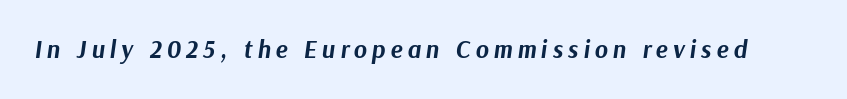
{"italic": "yes", "lean": "right", "slant_degrees": 9, "bold": "yes", "underline": "no", "letter_spacing": "wide", "letter_spacing_em": 0.2, "glyph_px": 25}
